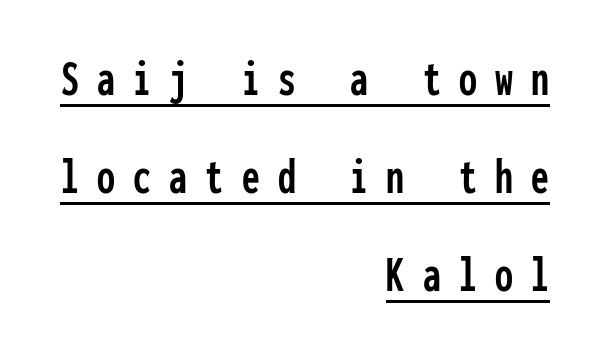
Q: Is the text italic (slanted)? A: No, it is upright.
Q: Is the typeface a serif or a sans-serif typeface? A: Sans-serif.
Q: Is the text underlined? A: Yes.
Q: How is the paragraph aligned? A: Right-aligned.
Q: Is the spacing between letters normal or unusually wide? A: Unusually wide.
Q: Is the spacing between lines tight, normal or loose? A: Loose.
Q: Width (condensed, normal, or wide)? A: Condensed.
Q: Stroke contrast? A: Low.
Q: x-height? A: Medium.
Q: Monospaced? A: Yes.
